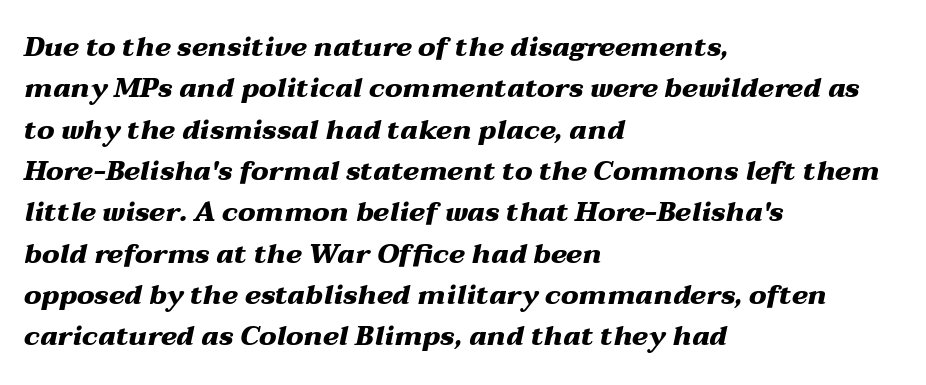
{"italic": "yes", "lean": "right", "slant_degrees": 12, "bold": "yes", "underline": "no", "align": "left", "line_spacing": "normal", "line_spacing_ratio": 1.53, "letter_spacing": "normal", "letter_spacing_em": 0.0, "glyph_px": 27}
